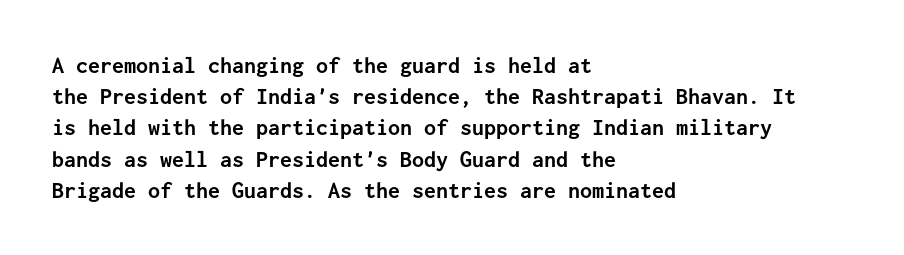
{"italic": "no", "bold": "yes", "underline": "no", "align": "left", "line_spacing": "normal", "line_spacing_ratio": 1.3, "letter_spacing": "normal", "letter_spacing_em": 0.0, "glyph_px": 24}
